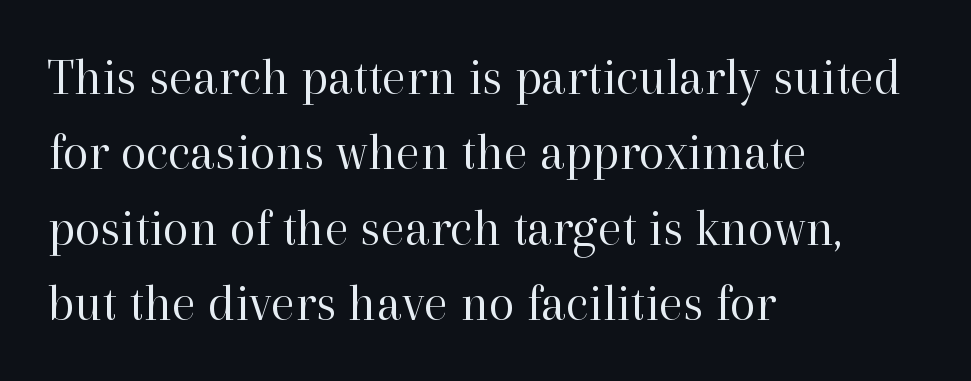
Q: Is the text bold? A: No.
Q: Is the text italic (slanted)? A: No, it is upright.
Q: Is the typeface a serif or a sans-serif typeface? A: Serif.
Q: Is the text underlined? A: No.
Q: How is the paragraph aligned? A: Left-aligned.
Q: Is the spacing between letters normal or unusually wide? A: Normal.
Q: Is the spacing between lines tight, normal or loose? A: Normal.
Q: Width (condensed, normal, or wide)? A: Normal.
Q: Stroke contrast? A: High.
Q: x-height? A: Medium.
Q: Monospaced? A: No.
